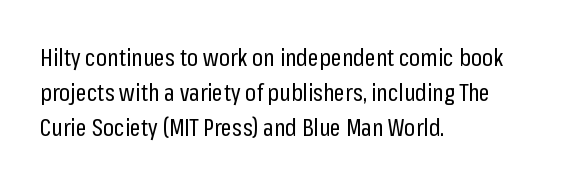
{"italic": "no", "bold": "no", "underline": "no", "align": "left", "line_spacing": "normal", "line_spacing_ratio": 1.46, "letter_spacing": "normal", "letter_spacing_em": 0.0, "glyph_px": 24}
